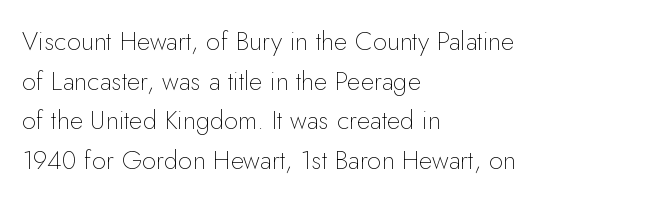
{"italic": "no", "bold": "no", "underline": "no", "align": "left", "line_spacing": "normal", "line_spacing_ratio": 1.52, "letter_spacing": "normal", "letter_spacing_em": 0.0, "glyph_px": 26}
